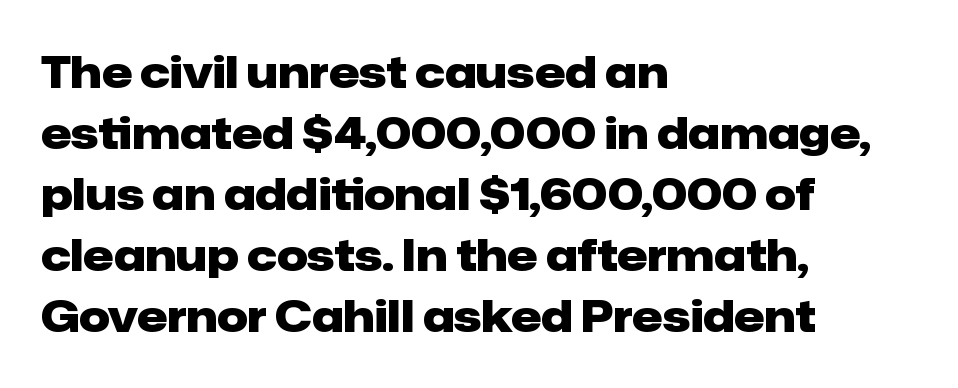
The image shows 43 px heavy sans-serif type, upright; set left-aligned, normal line spacing (1.42x), normal letter spacing, not underlined; low stroke contrast and a medium x-height.
